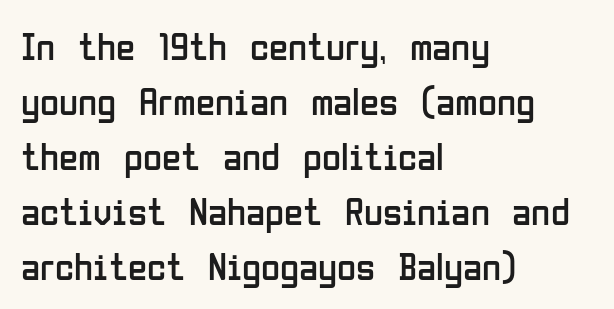
Q: Is the text bold? A: No.
Q: Is the text italic (slanted)? A: No, it is upright.
Q: Is the typeface a serif or a sans-serif typeface? A: Sans-serif.
Q: Is the text underlined? A: No.
Q: How is the paragraph aligned? A: Left-aligned.
Q: Is the spacing between letters normal or unusually wide? A: Normal.
Q: Is the spacing between lines tight, normal or loose? A: Normal.
Q: Width (condensed, normal, or wide)? A: Condensed.
Q: Stroke contrast? A: Low.
Q: x-height? A: Medium.
Q: Monospaced? A: No.
